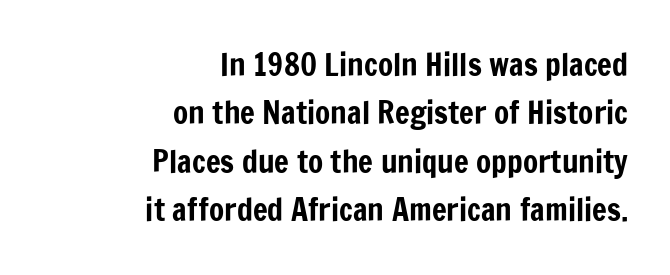
Q: Is the text italic (slanted)? A: No, it is upright.
Q: Is the typeface a serif or a sans-serif typeface? A: Sans-serif.
Q: Is the text underlined? A: No.
Q: How is the paragraph aligned? A: Right-aligned.
Q: Is the spacing between letters normal or unusually wide? A: Normal.
Q: Is the spacing between lines tight, normal or loose? A: Normal.
Q: Width (condensed, normal, or wide)? A: Condensed.
Q: Stroke contrast? A: Low.
Q: x-height? A: Medium.
Q: Monospaced? A: No.
